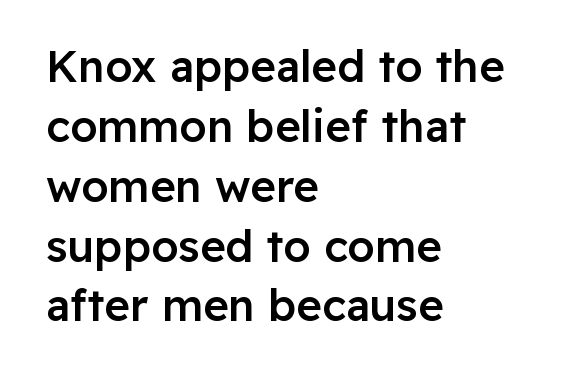
{"serif": "no", "italic": "no", "bold": "semi", "weight": "semibold", "width": "normal", "stroke_contrast": "low", "x_height": "medium", "monospaced": "no", "underline": "no", "align": "left", "line_spacing": "normal", "line_spacing_ratio": 1.36, "letter_spacing": "normal", "letter_spacing_em": 0.0, "glyph_px": 44}
